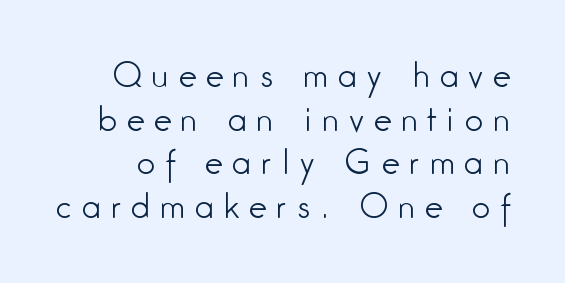
Q: Is the text bold? A: No.
Q: Is the text italic (slanted)? A: No, it is upright.
Q: Is the typeface a serif or a sans-serif typeface? A: Sans-serif.
Q: Is the text underlined? A: No.
Q: Is the spacing between letters normal or unusually wide? A: Unusually wide.
Q: Is the spacing between lines tight, normal or loose? A: Normal.
Q: Width (condensed, normal, or wide)? A: Condensed.
Q: Stroke contrast? A: Low.
Q: x-height? A: Medium.
Q: Monospaced? A: No.
